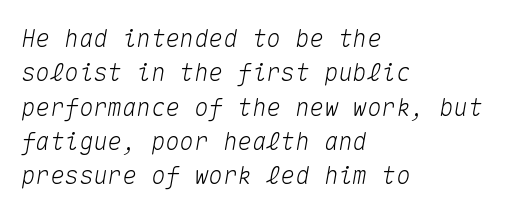
The image shows 24 px text type, italic (leaning right); set left-aligned, normal line spacing (1.43x), normal letter spacing, not underlined.
